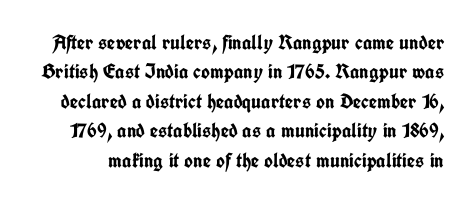
Q: Is the text bold? A: Yes.
Q: Is the text italic (slanted)? A: No, it is upright.
Q: Is the text underlined? A: No.
Q: Is the spacing between letters normal or unusually wide? A: Normal.
Q: Is the spacing between lines tight, normal or loose? A: Normal.
